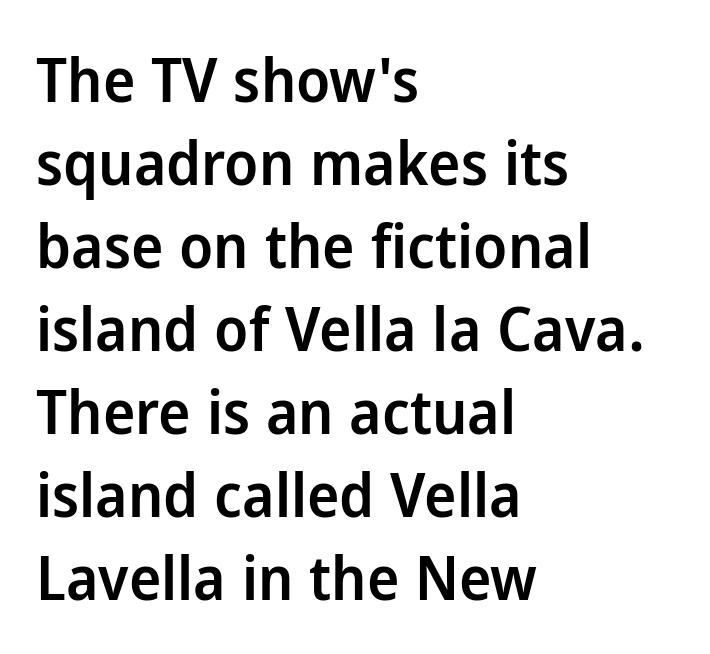
{"serif": "no", "italic": "no", "bold": "semi", "weight": "semibold", "width": "normal", "stroke_contrast": "low", "x_height": "medium", "monospaced": "no", "underline": "no", "align": "left", "line_spacing": "normal", "line_spacing_ratio": 1.36, "letter_spacing": "normal", "letter_spacing_em": 0.0, "glyph_px": 61}
